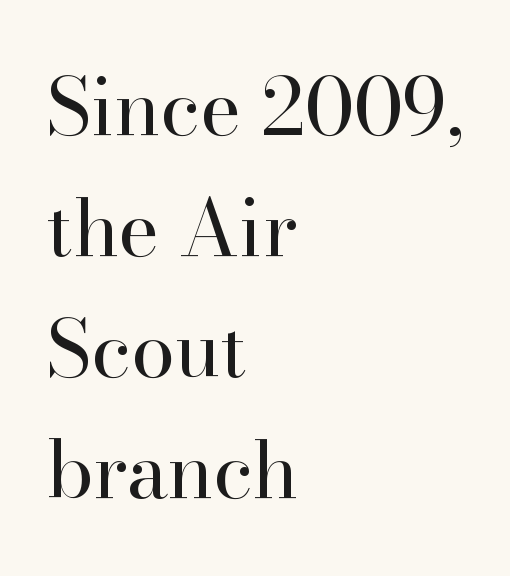
Q: Is the text bold? A: No.
Q: Is the text italic (slanted)? A: No, it is upright.
Q: Is the typeface a serif or a sans-serif typeface? A: Serif.
Q: Is the text underlined? A: No.
Q: How is the paragraph aligned? A: Left-aligned.
Q: Is the spacing between letters normal or unusually wide? A: Normal.
Q: Is the spacing between lines tight, normal or loose? A: Normal.
Q: Width (condensed, normal, or wide)? A: Normal.
Q: Stroke contrast? A: High.
Q: x-height? A: Small.
Q: Monospaced? A: No.
